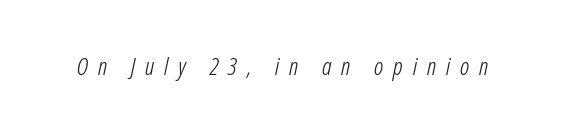
{"italic": "yes", "lean": "right", "slant_degrees": 12, "bold": "no", "underline": "no", "letter_spacing": "wide", "letter_spacing_em": 0.41, "glyph_px": 24}
